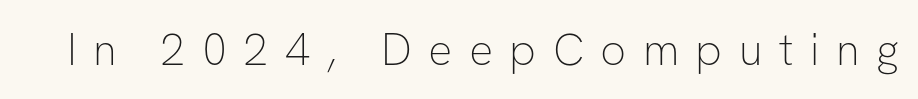
Bold? No — there's no thickening of the strokes. Descenders are the only things crossing below the line. The typeface chosen for these lines omits serifs. Does the lettering tilt? It doesn't — this is upright. The face used here is rendered with a markedly widened letterfit. Spacing verdict: proportional, widths tailored to each character.
